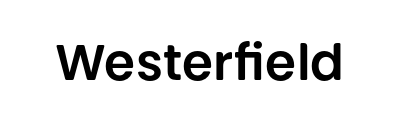
The image shows 50 px sans-serif type, upright; set normal letter spacing, not underlined; low stroke contrast and a large x-height.
